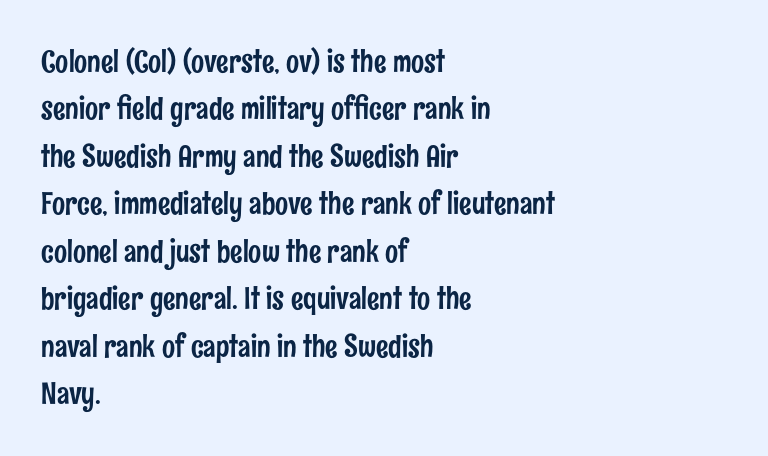
{"serif": "no", "italic": "no", "width": "condensed", "stroke_contrast": "low", "x_height": "medium", "monospaced": "no", "underline": "no", "align": "left", "line_spacing": "normal", "line_spacing_ratio": 1.53, "letter_spacing": "normal", "letter_spacing_em": 0.0, "glyph_px": 31}
